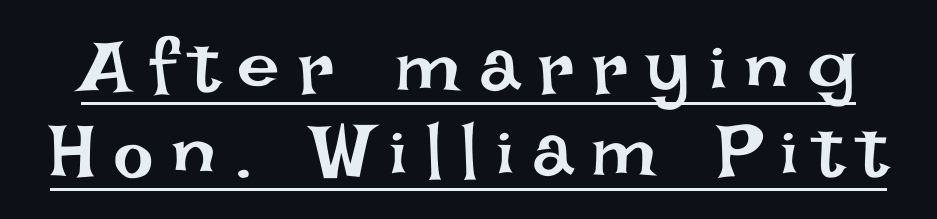
The cut favours lightness, reaching ordinary text weight at its darkest. This sample uses an upright cut, with every glyph sitting square on the baseline. You could only call the tracking loose — the letters float apart. Proportional: the letters do not fall into vertical columns.
